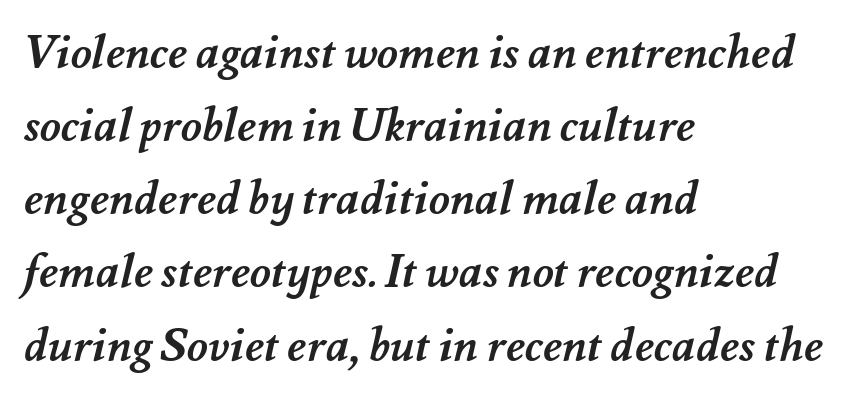
Is there much room between lines? A standard amount, neither cramped nor airy. Rule under the text: the space is simply empty. Observe the ordinary spacing: letters are neighbours, not strangers. Strong, thick strokes mark this as bold type. Looks like regular typesetting: each glyph gets only the width it needs.
